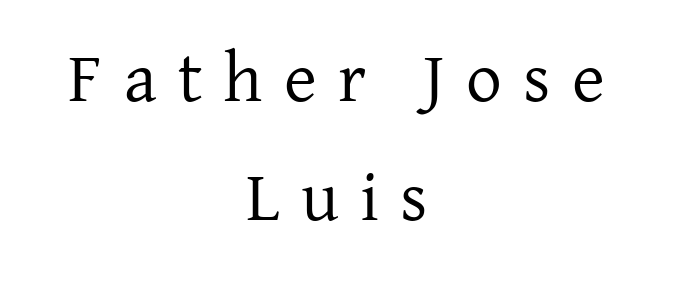
Q: Is the text bold? A: No.
Q: Is the text italic (slanted)? A: No, it is upright.
Q: Is the typeface a serif or a sans-serif typeface? A: Serif.
Q: Is the text underlined? A: No.
Q: How is the paragraph aligned? A: Centered.
Q: Is the spacing between letters normal or unusually wide? A: Unusually wide.
Q: Is the spacing between lines tight, normal or loose? A: Normal.
Q: Width (condensed, normal, or wide)? A: Normal.
Q: Stroke contrast? A: Low.
Q: x-height? A: Medium.
Q: Monospaced? A: No.
